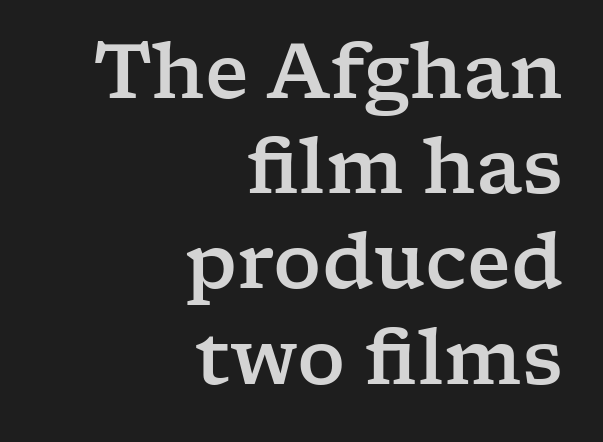
The passage shown is typeset with a serif family. The lines are quadded right. The tracking reads as untouched default to a designer's eye. The specimen omits any rule beneath the text block's lines. The face used here is proportionally spaced, like ordinary book or web type.
